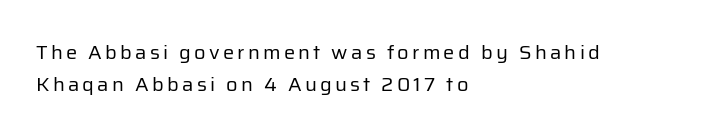
The image shows 20 px text type, upright; set left-aligned, normal line spacing (1.62x), not underlined.
